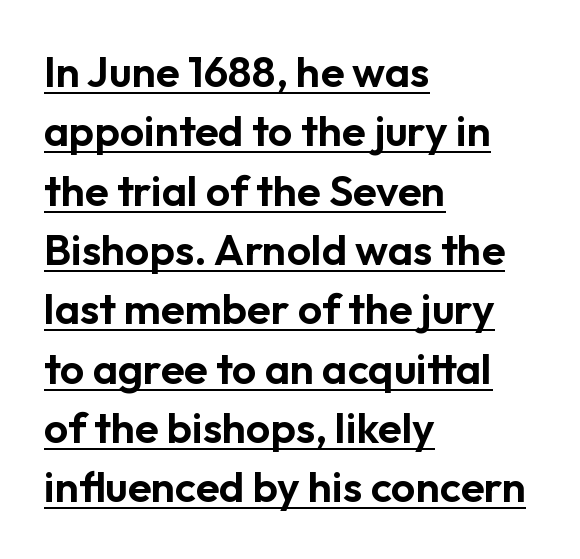
The image shows 43 px sans-serif type, upright; set left-aligned, normal line spacing (1.38x), normal letter spacing, underlined; low stroke contrast and a medium x-height.
